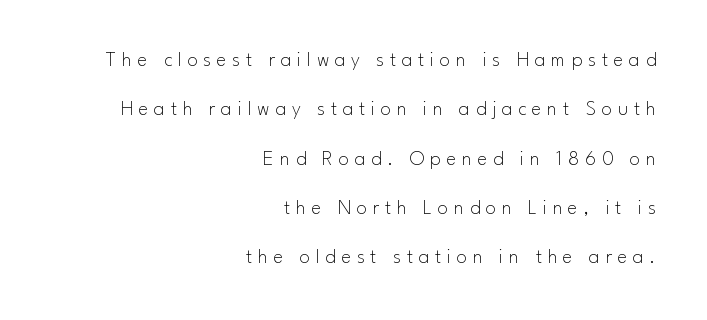
Q: Is the text bold? A: No.
Q: Is the text italic (slanted)? A: No, it is upright.
Q: Is the text underlined? A: No.
Q: How is the paragraph aligned? A: Right-aligned.
Q: Is the spacing between letters normal or unusually wide? A: Unusually wide.
Q: Is the spacing between lines tight, normal or loose? A: Loose.
